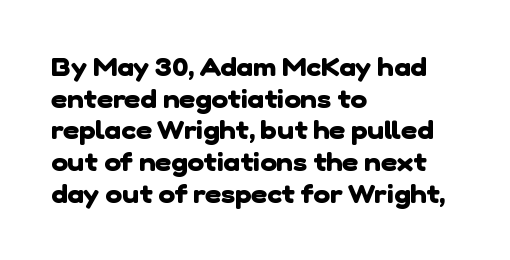
{"bold": "yes", "underline": "no", "align": "left", "line_spacing": "normal", "line_spacing_ratio": 1.27, "letter_spacing": "normal", "letter_spacing_em": 0.0, "glyph_px": 25}
